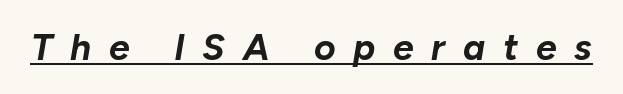
The image shows 37 px bold type, italic (leaning right); set unusually wide letter spacing (+0.48 em), underlined; low stroke contrast and a medium x-height.
